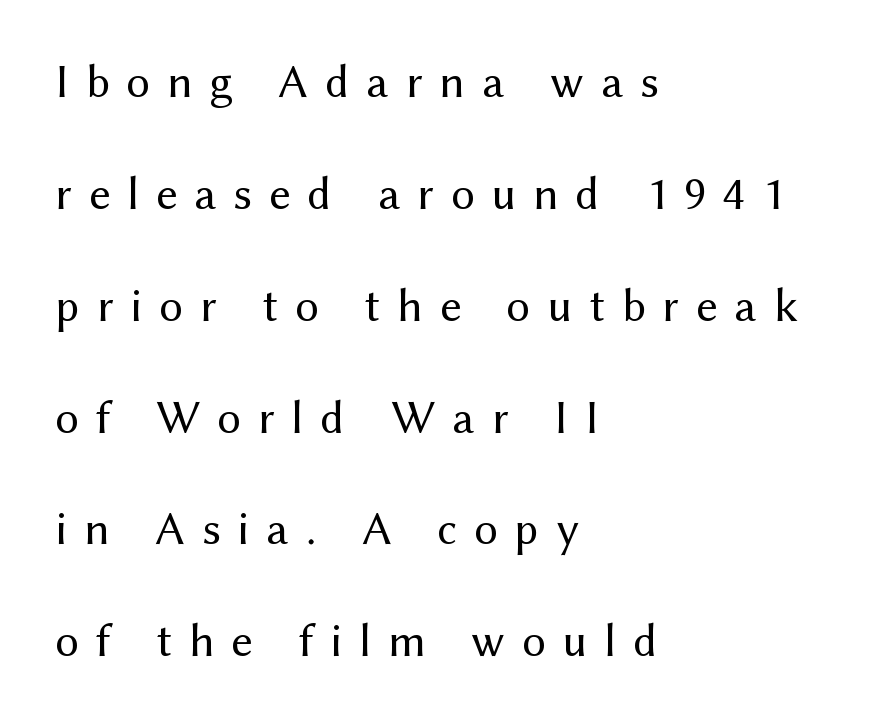
{"serif": "no", "italic": "no", "bold": "no", "weight": "regular", "width": "normal", "stroke_contrast": "medium", "x_height": "medium", "monospaced": "no", "underline": "no", "align": "left", "line_spacing": "loose", "line_spacing_ratio": 2.38, "letter_spacing": "wide", "letter_spacing_em": 0.36, "glyph_px": 47}
